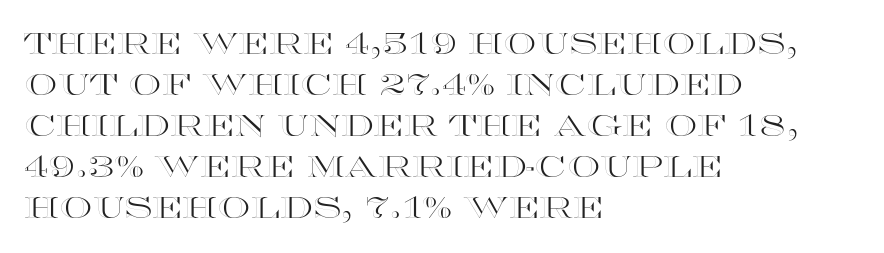
{"italic": "no", "width": "wide", "x_height": "large", "monospaced": "no", "underline": "no", "align": "left", "line_spacing": "normal", "line_spacing_ratio": 1.41, "letter_spacing": "normal", "letter_spacing_em": 0.0, "glyph_px": 29}
